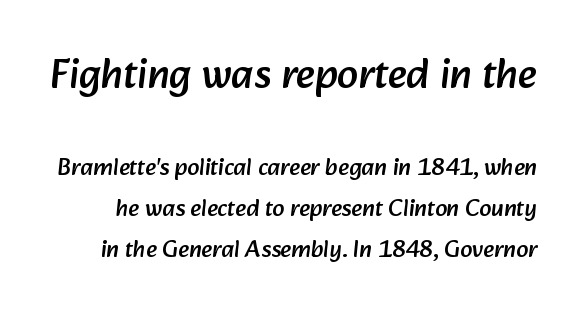
Q: Is the typeface a serif or a sans-serif typeface? A: Sans-serif.
Q: Is the text underlined? A: No.
Q: Is the spacing between letters normal or unusually wide? A: Normal.
Q: Which block of text is set in a larger size, the first (top) or the second (bottom)? A: The first (top) one.
Q: Width (condensed, normal, or wide)? A: Normal.
Q: Stroke contrast? A: Low.
Q: x-height? A: Medium.
Q: Monospaced? A: No.
